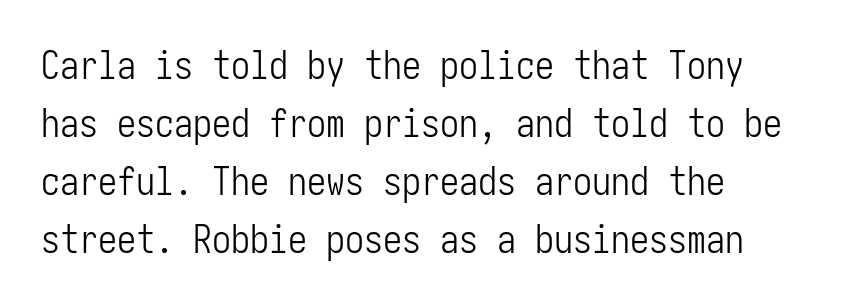
Q: Is the text bold? A: No.
Q: Is the text italic (slanted)? A: No, it is upright.
Q: Is the typeface a serif or a sans-serif typeface? A: Sans-serif.
Q: Is the text underlined? A: No.
Q: How is the paragraph aligned? A: Left-aligned.
Q: Is the spacing between letters normal or unusually wide? A: Normal.
Q: Is the spacing between lines tight, normal or loose? A: Normal.
Q: Width (condensed, normal, or wide)? A: Condensed.
Q: Stroke contrast? A: Low.
Q: x-height? A: Medium.
